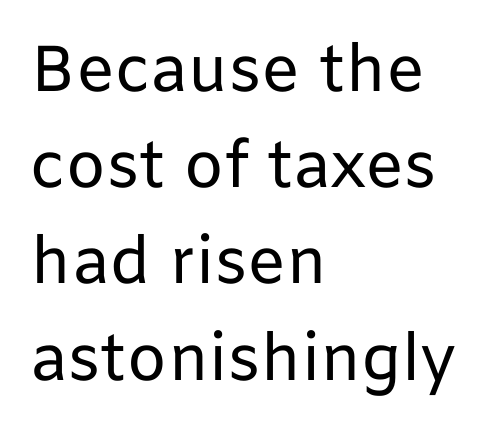
These lines sit exactly where default settings would place them. Anything drawn beneath the words? Only blank space. When letters stand straight like this, we call the style roman or upright. The rendering uses natural spacing where letterforms have individual widths. Stroke mass is kept to a normal reading level or below. Is this a sans? Yes — the strokes have no serifs.
